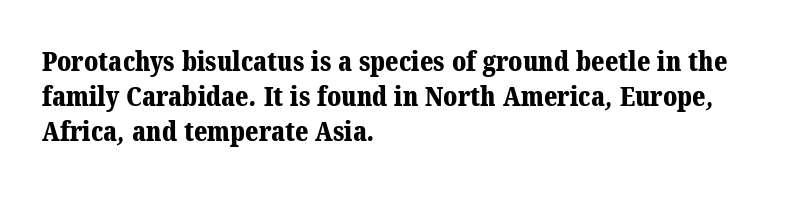
Q: Is the text bold? A: Yes.
Q: Is the text underlined? A: No.
Q: How is the paragraph aligned? A: Left-aligned.
Q: Is the spacing between letters normal or unusually wide? A: Normal.
Q: Is the spacing between lines tight, normal or loose? A: Normal.
